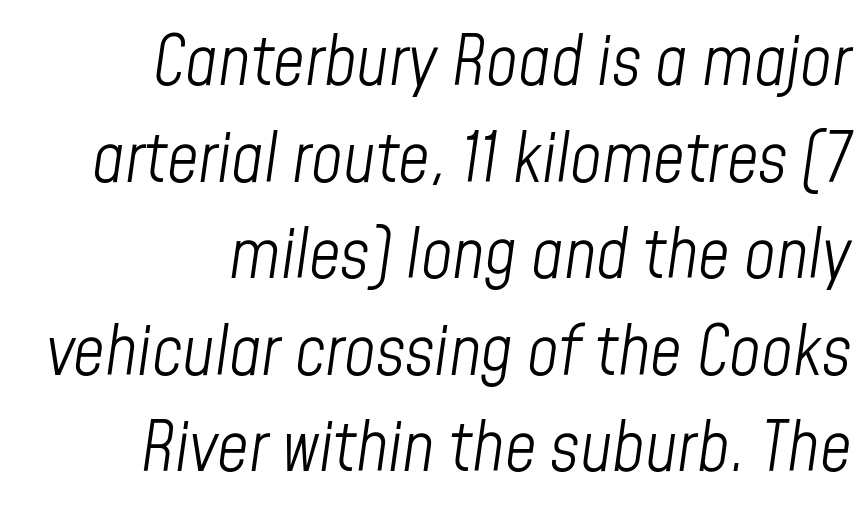
Q: Is the text bold? A: No.
Q: Is the text italic (slanted)? A: Yes, it leans right by about 8 degrees.
Q: Is the text underlined? A: No.
Q: How is the paragraph aligned? A: Right-aligned.
Q: Is the spacing between letters normal or unusually wide? A: Normal.
Q: Is the spacing between lines tight, normal or loose? A: Normal.
Q: Width (condensed, normal, or wide)? A: Condensed.
Q: Stroke contrast? A: Low.
Q: x-height? A: Medium.
Q: Monospaced? A: No.
